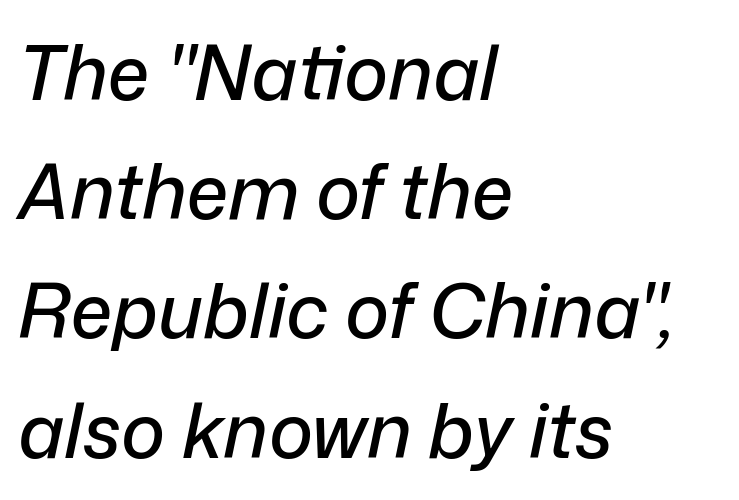
Spacing verdict: proportional, widths tailored to each character. Each line starts at the same left margin while the right side varies. These lines were composed using italics. Quick note: underline off.
